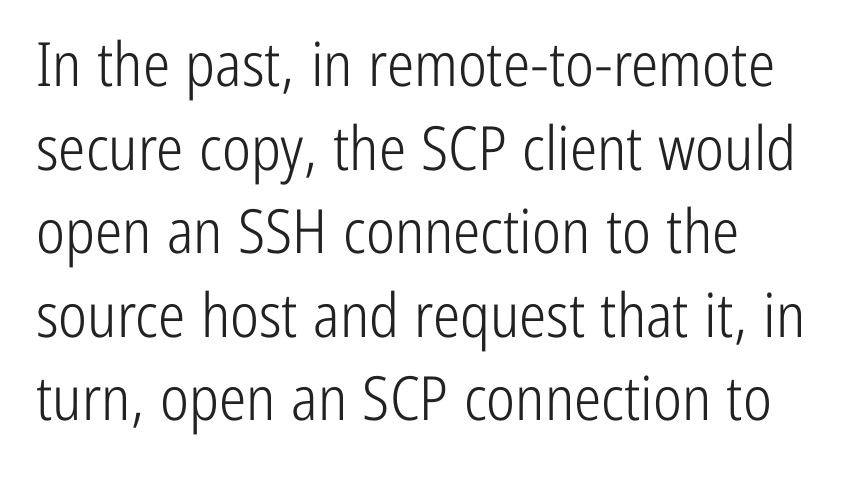
{"serif": "no", "italic": "no", "bold": "no", "weight": "light", "width": "condensed", "stroke_contrast": "low", "x_height": "medium", "monospaced": "no", "underline": "no", "align": "left", "line_spacing": "normal", "line_spacing_ratio": 1.37, "letter_spacing": "normal", "letter_spacing_em": 0.0, "glyph_px": 61}
